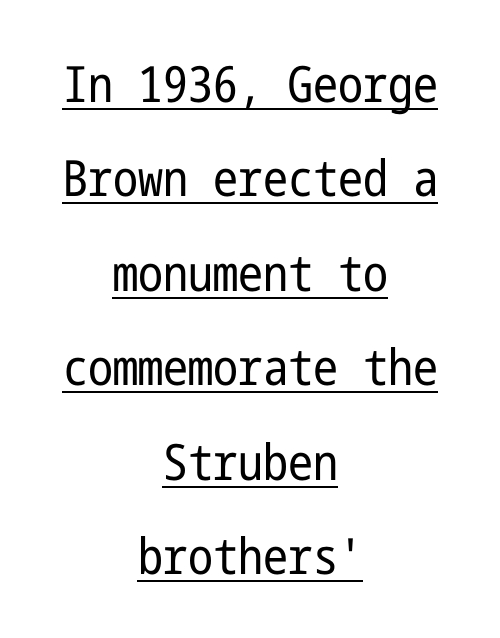
The image shows 50 px regular-weight, condensed sans-serif type, upright; set centered, line spacing 1.89x, normal letter spacing, underlined; low stroke contrast and a medium x-height.
